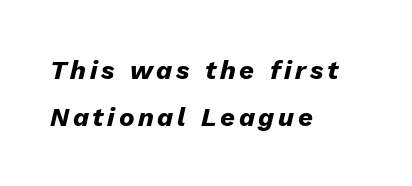
The image shows 26 px bold type, italic (leaning right); set left-aligned, line spacing 1.82x, not underlined.
